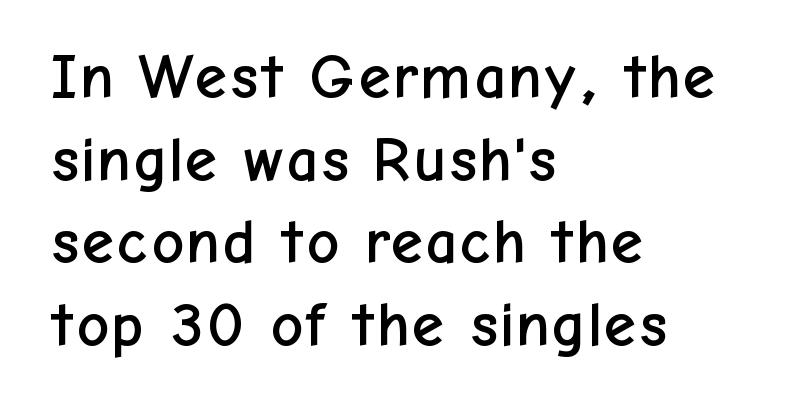
{"serif": "no", "italic": "no", "width": "normal", "stroke_contrast": "low", "x_height": "medium", "monospaced": "no", "underline": "no", "align": "left", "line_spacing": "normal", "line_spacing_ratio": 1.29, "letter_spacing": "normal", "letter_spacing_em": 0.0, "glyph_px": 64}
